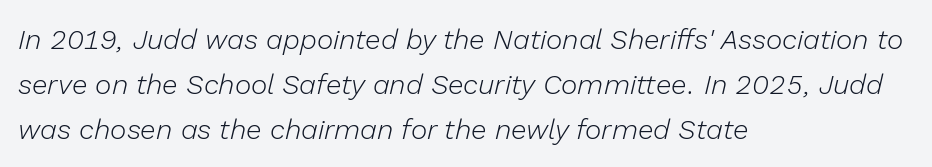
The image shows 28 px light type, italic (leaning right); set left-aligned, normal line spacing (1.6x), normal letter spacing, not underlined; low stroke contrast and a medium x-height.
